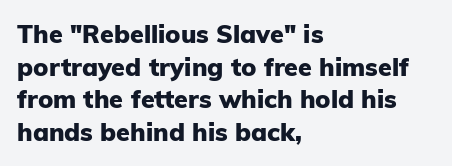
The image shows 25 px bold type, upright; set left-aligned, normal line spacing (1.31x), normal letter spacing, not underlined.
